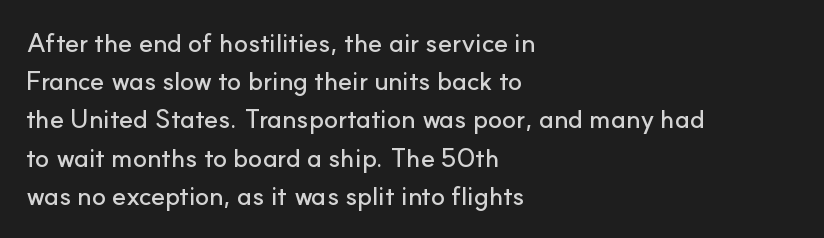
Glance below the letters and you will spot only blank space. Interline gaps are of average width in this sample. The type sits square on the baseline with zero lean. The text block is weighted toward the left margin, trailing off unevenly rightward. These lines keep a tight, regular rhythm from letter to letter.
